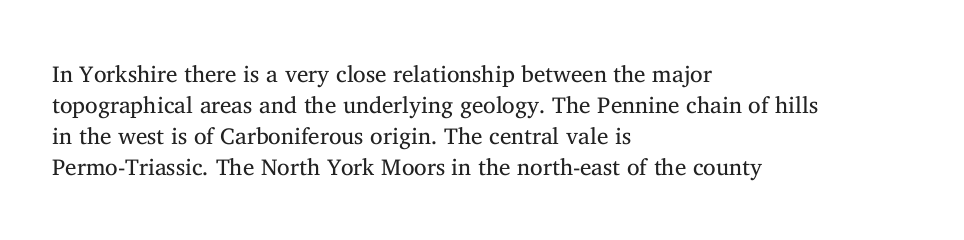
{"italic": "no", "bold": "no", "underline": "no", "align": "left", "line_spacing": "normal", "line_spacing_ratio": 1.35, "letter_spacing": "normal", "letter_spacing_em": 0.0, "glyph_px": 23}
